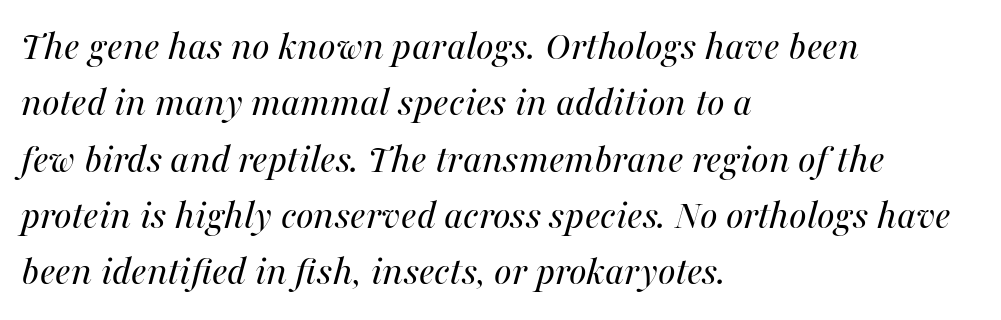
{"italic": "yes", "lean": "right", "slant_degrees": 16, "bold": "no", "weight": "regular", "width": "normal", "stroke_contrast": "medium", "x_height": "medium", "monospaced": "no", "underline": "no", "align": "left", "line_spacing": "normal", "line_spacing_ratio": 1.34, "letter_spacing": "normal", "letter_spacing_em": 0.0, "glyph_px": 42}
